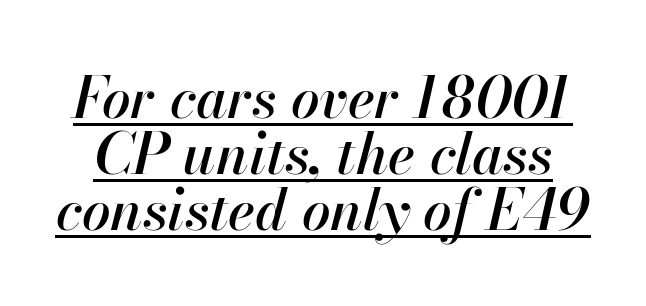
Q: Is the text italic (slanted)? A: Yes, it leans right by about 13 degrees.
Q: Is the text underlined? A: Yes.
Q: Is the spacing between letters normal or unusually wide? A: Normal.
Q: Is the spacing between lines tight, normal or loose? A: Tight.
Q: Width (condensed, normal, or wide)? A: Normal.
Q: Stroke contrast? A: High.
Q: x-height? A: Small.
Q: Monospaced? A: No.
